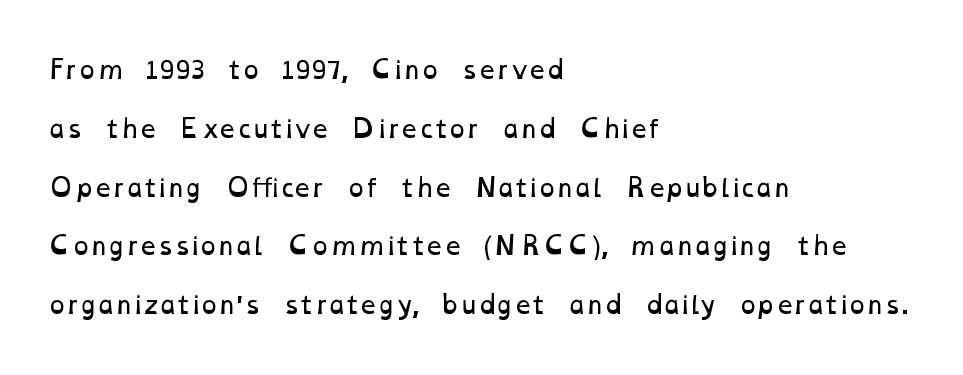
Q: Is the text bold? A: No.
Q: Is the text underlined? A: No.
Q: How is the paragraph aligned? A: Left-aligned.
Q: Is the spacing between letters normal or unusually wide? A: Normal.
Q: Is the spacing between lines tight, normal or loose? A: Loose.
